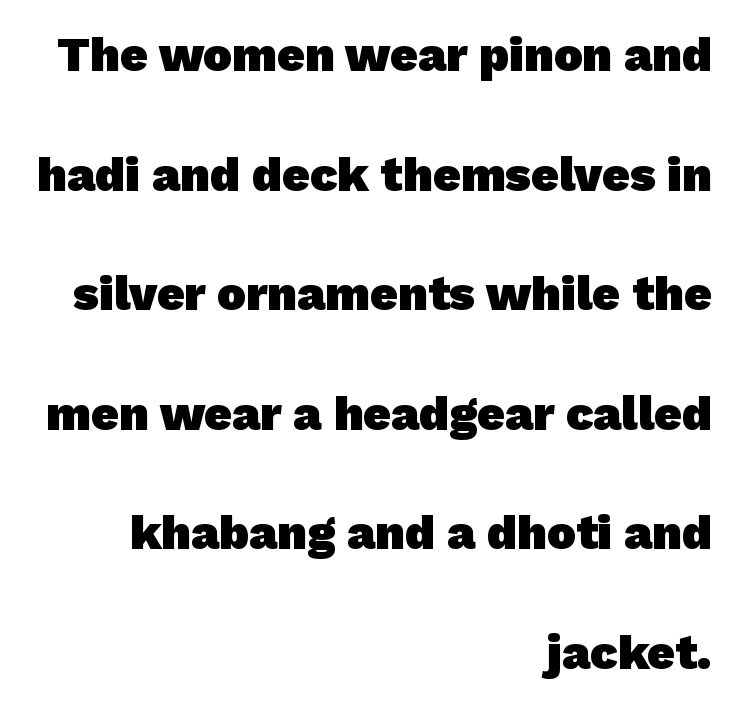
{"serif": "no", "bold": "yes", "weight": "heavy", "width": "normal", "stroke_contrast": "low", "x_height": "medium", "monospaced": "no", "underline": "no", "align": "right", "line_spacing": "loose", "line_spacing_ratio": 2.49, "letter_spacing": "normal", "letter_spacing_em": 0.0, "glyph_px": 48}
